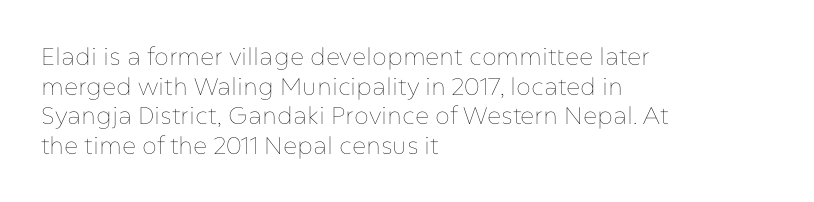
The image shows 24 px text type, upright; set left-aligned, line spacing 1.23x, normal letter spacing, not underlined.
